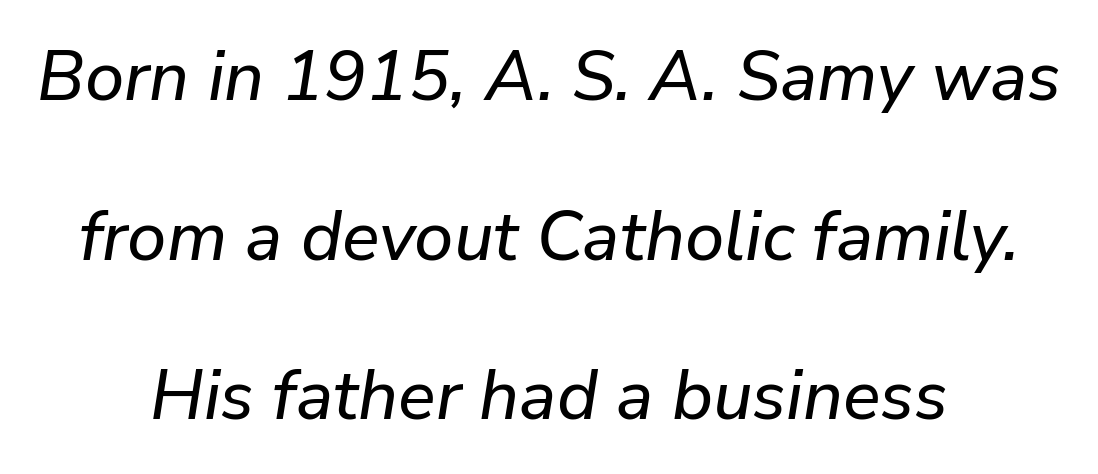
These lines stack symmetrically, like a column narrowing and widening about its center. Unmarked baselines from the first word to the last. Every character sits at an angle, as italics do. Each letter keeps its own natural width here, so spacing adapts to shape. The designer dialed line spacing up above the default. Honestly, the letter spacing is just normal — you wouldn't notice it.
